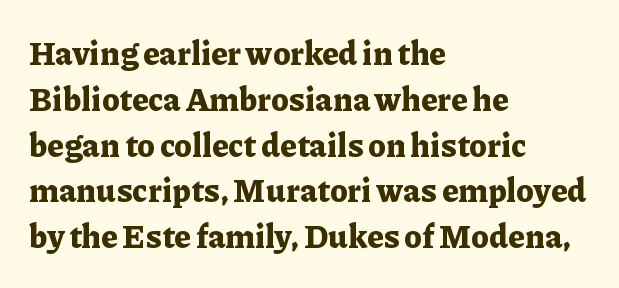
The block of text has a typical density, with ordinary space between rows. Here the designer chose a conventional face with non-uniform glyph widths. In CSS terms this would be text-align: left. Plenty of ink on the page — the face is bold. Words float on clear page, feet unadorned.
